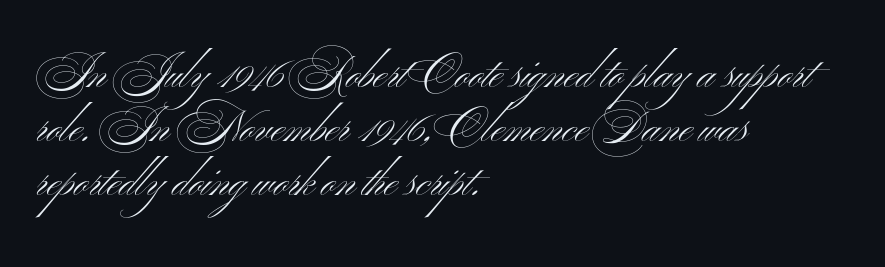
{"serif": "no", "bold": "no", "weight": "light", "width": "wide", "stroke_contrast": "medium", "x_height": "small", "monospaced": "no", "underline": "no", "align": "left", "line_spacing_ratio": 1.23, "letter_spacing": "normal", "letter_spacing_em": 0.0, "glyph_px": 44}
